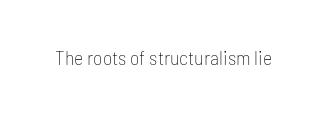
Q: Is the text bold? A: No.
Q: Is the text italic (slanted)? A: No, it is upright.
Q: Is the text underlined? A: No.
Q: Is the spacing between letters normal or unusually wide? A: Normal.
